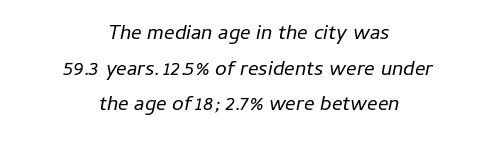
{"italic": "yes", "lean": "right", "slant_degrees": 11, "bold": "no", "underline": "no", "align": "center", "line_spacing": "normal", "line_spacing_ratio": 1.7, "letter_spacing": "normal", "letter_spacing_em": 0.0, "glyph_px": 21}
